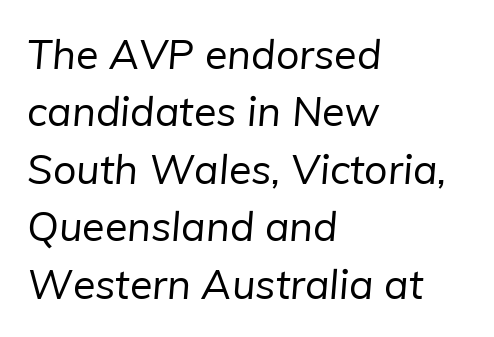
Q: Is the text bold? A: No.
Q: Is the typeface a serif or a sans-serif typeface? A: Sans-serif.
Q: Is the text underlined? A: No.
Q: How is the paragraph aligned? A: Left-aligned.
Q: Is the spacing between letters normal or unusually wide? A: Normal.
Q: Is the spacing between lines tight, normal or loose? A: Normal.
Q: Width (condensed, normal, or wide)? A: Normal.
Q: Stroke contrast? A: Low.
Q: x-height? A: Medium.
Q: Monospaced? A: No.
